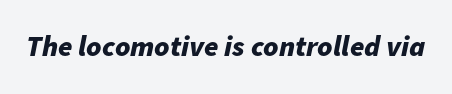
{"italic": "yes", "lean": "right", "slant_degrees": 11, "bold": "yes", "weight": "bold", "width": "normal", "stroke_contrast": "low", "x_height": "medium", "monospaced": "no", "underline": "no", "letter_spacing": "normal", "letter_spacing_em": 0.0, "glyph_px": 29}
